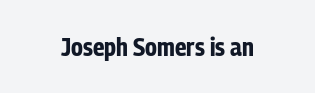
Underlining? Definitely not there. Strong, thick strokes mark this as bold type. This sample uses an upright cut, with every glyph sitting square on the baseline. A typesetter would call this zero additional tracking.
